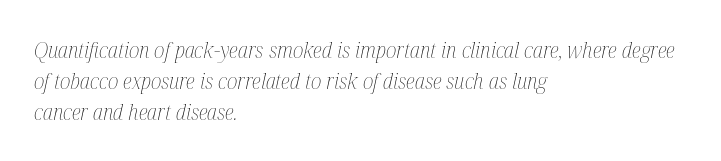
{"italic": "yes", "lean": "right", "slant_degrees": 12, "bold": "no", "underline": "no", "align": "left", "line_spacing": "normal", "line_spacing_ratio": 1.4, "letter_spacing": "normal", "letter_spacing_em": 0.0, "glyph_px": 22}
